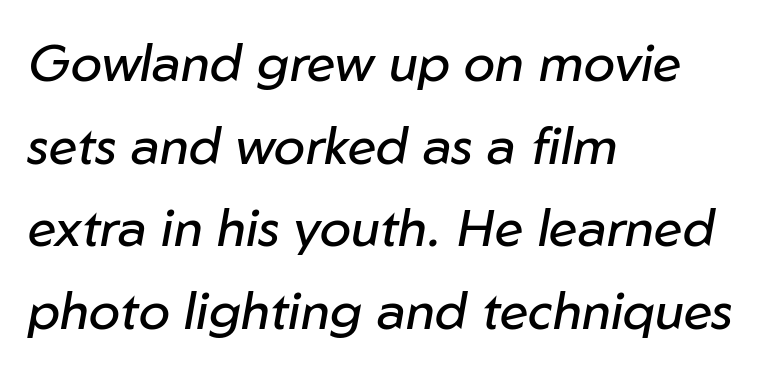
Q: Is the text bold? A: No.
Q: Is the text italic (slanted)? A: Yes, it leans right by about 10 degrees.
Q: Is the text underlined? A: No.
Q: How is the paragraph aligned? A: Left-aligned.
Q: Is the spacing between letters normal or unusually wide? A: Normal.
Q: Is the spacing between lines tight, normal or loose? A: Normal.
Q: Width (condensed, normal, or wide)? A: Normal.
Q: Stroke contrast? A: Low.
Q: x-height? A: Medium.
Q: Monospaced? A: No.
